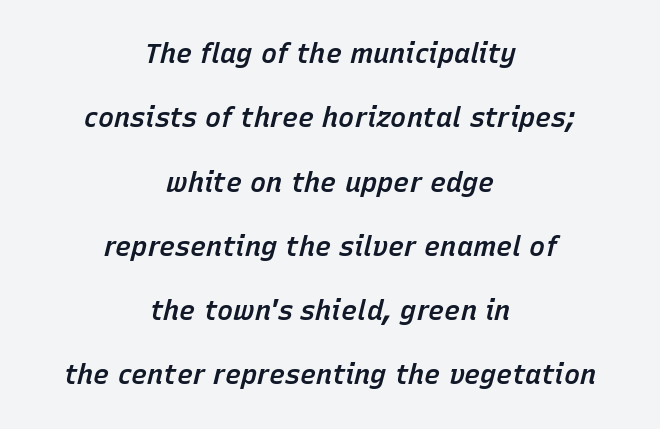
A typesetter would call this zero additional tracking. Quick note: interline space is abundant. Descender tails drop into unmarked territory. The letters are slanted; this is an italic face. Alignment: centered.
